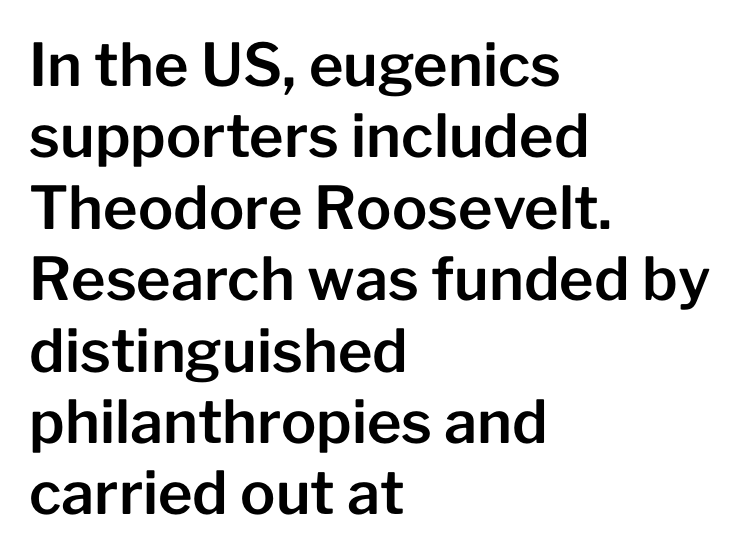
{"serif": "no", "italic": "no", "width": "normal", "stroke_contrast": "low", "x_height": "medium", "monospaced": "no", "underline": "no", "align": "left", "line_spacing_ratio": 1.21, "letter_spacing": "normal", "letter_spacing_em": 0.0, "glyph_px": 59}
